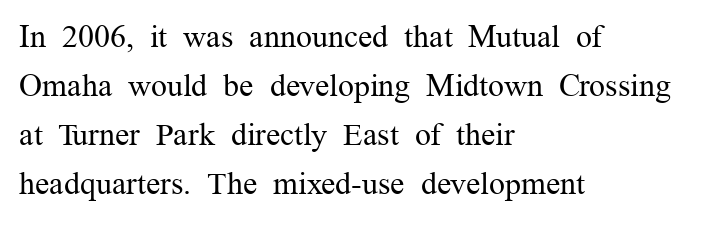
{"serif": "yes", "italic": "no", "bold": "no", "weight": "regular", "width": "normal", "stroke_contrast": "medium", "x_height": "medium", "monospaced": "no", "underline": "no", "align": "left", "line_spacing": "normal", "line_spacing_ratio": 1.53, "letter_spacing": "normal", "letter_spacing_em": 0.0, "glyph_px": 32}
